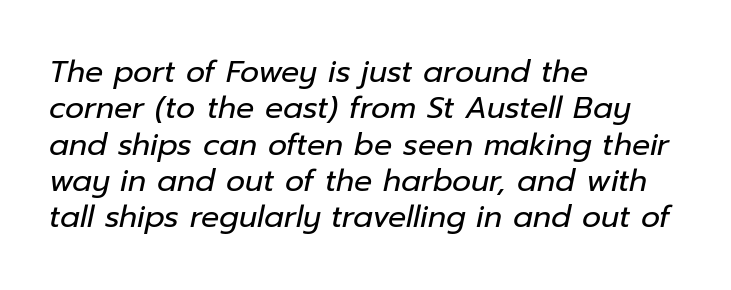
Q: Is the text bold? A: No.
Q: Is the text italic (slanted)? A: Yes, it leans right by about 12 degrees.
Q: Is the text underlined? A: No.
Q: How is the paragraph aligned? A: Left-aligned.
Q: Is the spacing between letters normal or unusually wide? A: Normal.
Q: Width (condensed, normal, or wide)? A: Normal.
Q: Stroke contrast? A: Low.
Q: x-height? A: Medium.
Q: Monospaced? A: No.
